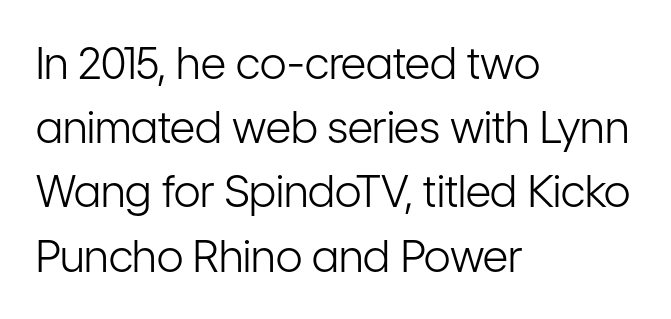
To sum up the face: it is a sans, with no serifs. The horizontal fit of the characters is conventional and even. Character widths vary here, with narrow letters taking less room than wide ones. Does the lettering tilt? It doesn't — this is upright. Visually the block forms a straight wall on the left and a jagged coastline on the right. Caption: face not bold, strokes unweighted.
